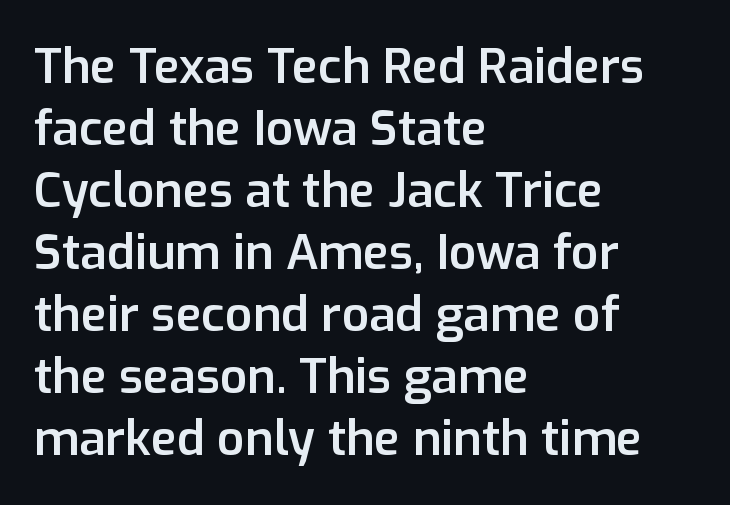
Are there feet on the stems? There aren't — it's a sans. Designer's note — italics off, roman on. Students, note that the glyphs here touch the page at normal intervals. You could not count columns in this text — the font is proportionally spaced. Line spacing here is normal.
